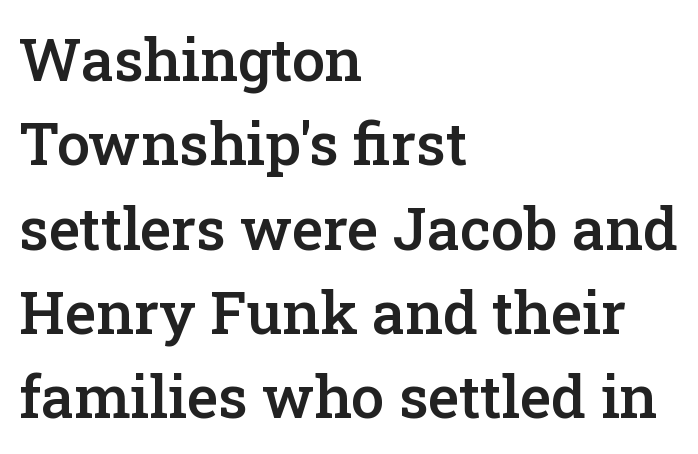
Q: Is the text bold? A: Semi-bold.
Q: Is the text italic (slanted)? A: No, it is upright.
Q: Is the typeface a serif or a sans-serif typeface? A: Serif.
Q: Is the text underlined? A: No.
Q: How is the paragraph aligned? A: Left-aligned.
Q: Is the spacing between letters normal or unusually wide? A: Normal.
Q: Is the spacing between lines tight, normal or loose? A: Normal.
Q: Width (condensed, normal, or wide)? A: Normal.
Q: Stroke contrast? A: Low.
Q: x-height? A: Medium.
Q: Monospaced? A: No.
